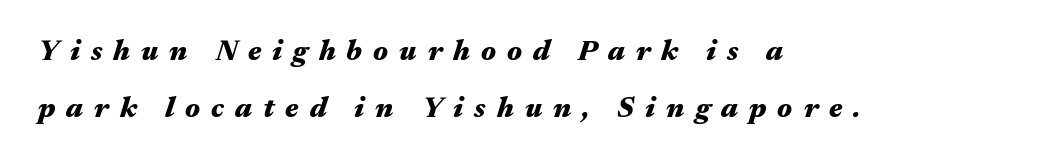
{"italic": "yes", "lean": "right", "slant_degrees": 17, "bold": "yes", "weight": "heavy", "width": "wide", "stroke_contrast": "medium", "x_height": "medium", "monospaced": "no", "underline": "no", "align": "left", "line_spacing": "loose", "line_spacing_ratio": 1.97, "letter_spacing": "wide", "letter_spacing_em": 0.38, "glyph_px": 29}
